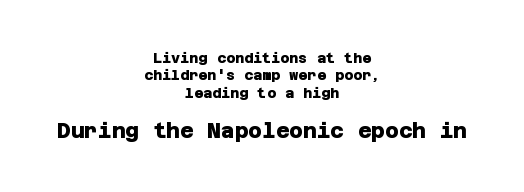
{"bold": "yes", "underline": "no", "align": "center", "line_spacing_ratio": 1.24, "letter_spacing": "normal", "letter_spacing_em": 0.0, "larger_block": "second", "size_ratio": 1.5, "glyph_px": 21}
